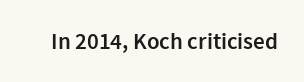
Q: Is the text bold? A: Semi-bold.
Q: Is the text italic (slanted)? A: No, it is upright.
Q: Is the text underlined? A: No.
Q: Is the spacing between letters normal or unusually wide? A: Normal.
